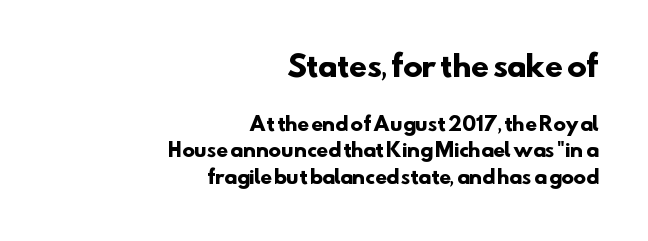
{"serif": "no", "bold": "yes", "weight": "heavy", "width": "normal", "stroke_contrast": "low", "x_height": "small", "monospaced": "no", "underline": "no", "align": "right", "line_spacing": "normal", "line_spacing_ratio": 1.38, "letter_spacing": "normal", "letter_spacing_em": 0.0, "larger_block": "first", "size_ratio": 1.53, "glyph_px": 29}
